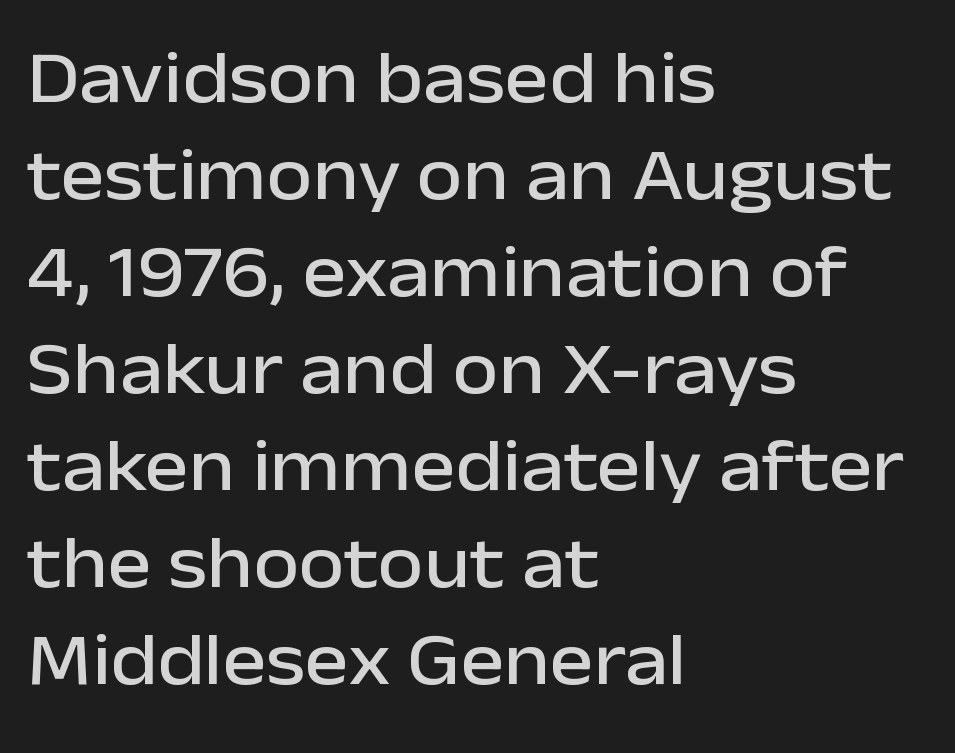
The image shows 74 px sans-serif type, upright; set left-aligned, normal line spacing (1.31x), normal letter spacing, not underlined; low stroke contrast and a medium x-height.
